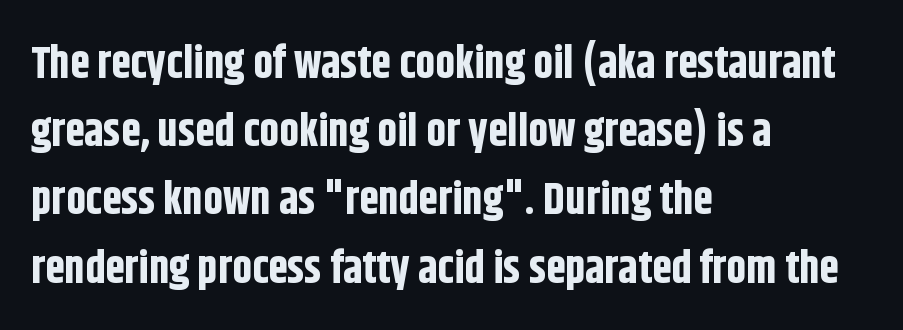
The image shows 44 px bold, condensed sans-serif type, upright; set left-aligned, normal line spacing (1.55x), normal letter spacing, not underlined; low stroke contrast and a large x-height.
